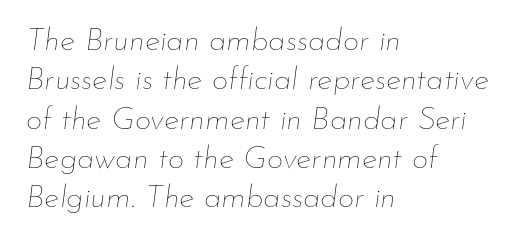
Nothing heavy about these letters — not bold at all. Students, note that the glyphs here touch the page at normal intervals. Note the varied advance widths — an 'i' is clearly narrower than an 'm'. Italic: yes, the glyphs are oblique. Lines of text with bare space underneath. Caption: multi-line text, flush left, ragged right.
